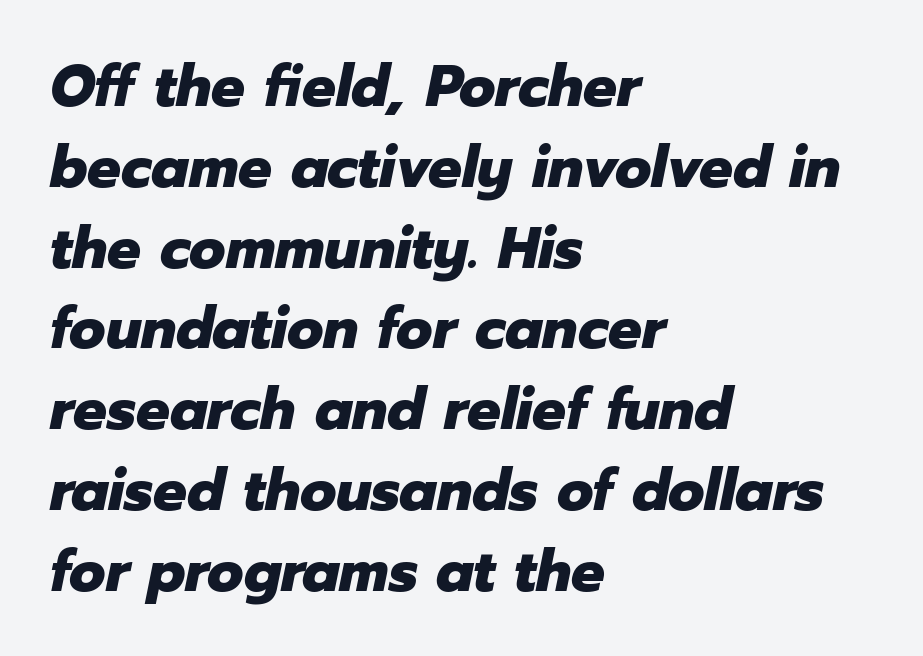
The image shows 59 px heavy type, italic (leaning right); set left-aligned, normal line spacing (1.37x), normal letter spacing, not underlined; low stroke contrast and a medium x-height.
